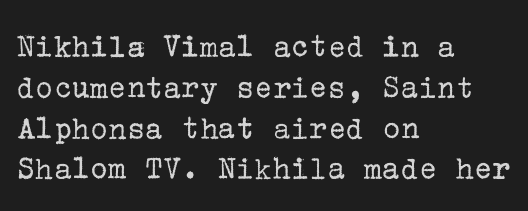
{"serif": "yes", "italic": "no", "bold": "no", "weight": "regular", "width": "normal", "stroke_contrast": "low", "x_height": "medium", "underline": "no", "align": "left", "line_spacing_ratio": 1.2, "letter_spacing": "normal", "letter_spacing_em": 0.0, "glyph_px": 34}
